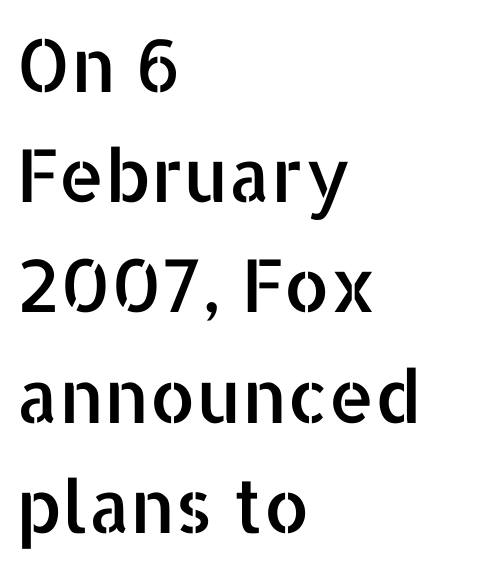
Q: Is the text italic (slanted)? A: No, it is upright.
Q: Is the typeface a serif or a sans-serif typeface? A: Sans-serif.
Q: Is the text underlined? A: No.
Q: How is the paragraph aligned? A: Left-aligned.
Q: Is the spacing between letters normal or unusually wide? A: Normal.
Q: Is the spacing between lines tight, normal or loose? A: Normal.
Q: Width (condensed, normal, or wide)? A: Normal.
Q: Stroke contrast? A: Low.
Q: x-height? A: Medium.
Q: Monospaced? A: No.
